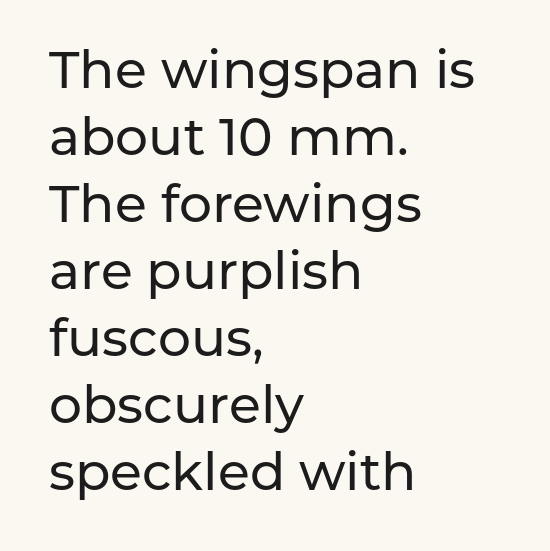
{"serif": "no", "italic": "no", "width": "normal", "stroke_contrast": "low", "x_height": "medium", "monospaced": "no", "underline": "no", "align": "left", "line_spacing": "normal", "line_spacing_ratio": 1.29, "letter_spacing": "normal", "letter_spacing_em": 0.0, "glyph_px": 52}
